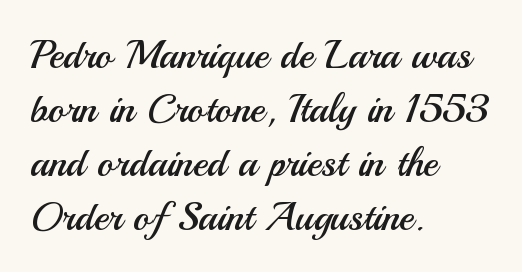
Whoever set this chose a conventional vertical rhythm. The text block is weighted toward the left margin, trailing off unevenly rightward. Stroke thickness stays within the range of a standard reading face or lighter. Think of a printed novel: that variable character pitch is what you see here.
